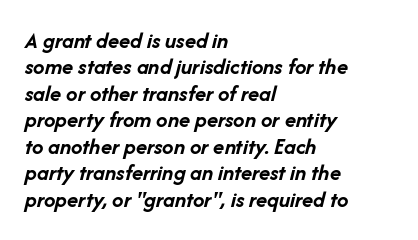
Q: Is the text bold? A: Yes.
Q: Is the text italic (slanted)? A: Yes, it leans right by about 14 degrees.
Q: Is the text underlined? A: No.
Q: How is the paragraph aligned? A: Left-aligned.
Q: Is the spacing between letters normal or unusually wide? A: Normal.
Q: Is the spacing between lines tight, normal or loose? A: Tight.
